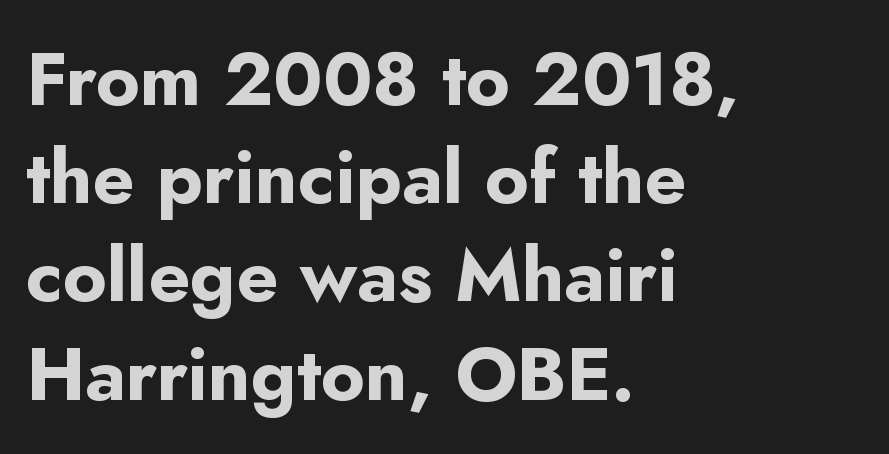
Q: Is the text bold? A: Yes.
Q: Is the text italic (slanted)? A: No, it is upright.
Q: Is the typeface a serif or a sans-serif typeface? A: Sans-serif.
Q: Is the text underlined? A: No.
Q: How is the paragraph aligned? A: Left-aligned.
Q: Is the spacing between letters normal or unusually wide? A: Normal.
Q: Is the spacing between lines tight, normal or loose? A: Normal.
Q: Width (condensed, normal, or wide)? A: Normal.
Q: Stroke contrast? A: Low.
Q: x-height? A: Small.
Q: Monospaced? A: No.
